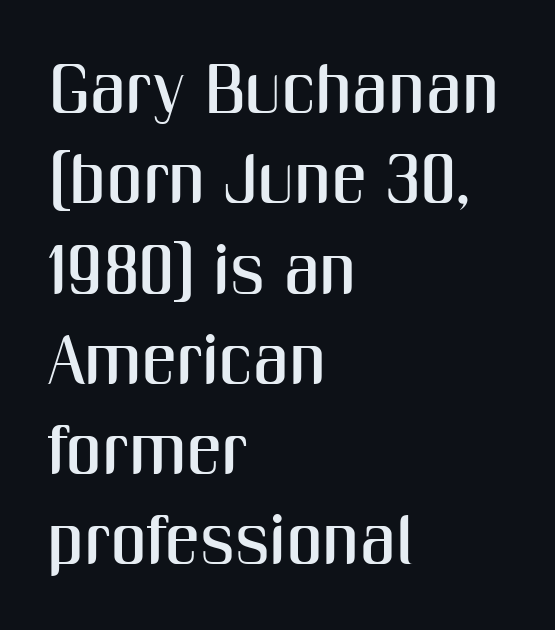
These lines are rendered in a variable-pitch font. The space between consecutive lines is moderate. The font family rendered here belongs to the sans-serif group. Clear beneath every line of the passage.
